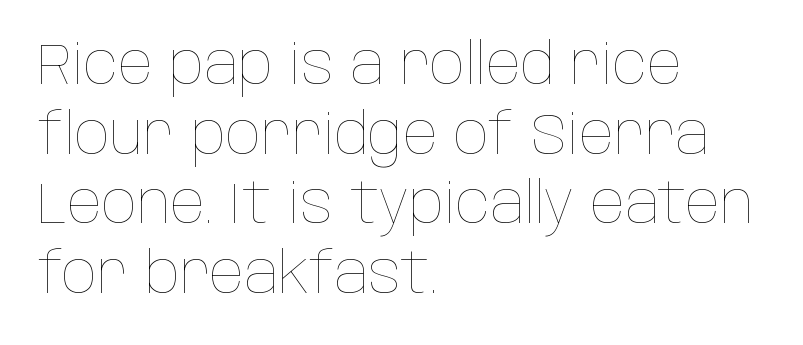
Q: Is the text bold? A: No.
Q: Is the text italic (slanted)? A: No, it is upright.
Q: Is the text underlined? A: No.
Q: How is the paragraph aligned? A: Left-aligned.
Q: Is the spacing between letters normal or unusually wide? A: Normal.
Q: Width (condensed, normal, or wide)? A: Condensed.
Q: Stroke contrast? A: Low.
Q: x-height? A: Large.
Q: Monospaced? A: No.
